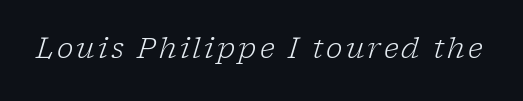
Q: Is the text bold? A: No.
Q: Is the text italic (slanted)? A: Yes, it leans right by about 17 degrees.
Q: Is the typeface a serif or a sans-serif typeface? A: Serif.
Q: Is the text underlined? A: No.
Q: Width (condensed, normal, or wide)? A: Normal.
Q: Stroke contrast? A: Low.
Q: x-height? A: Medium.
Q: Monospaced? A: No.
